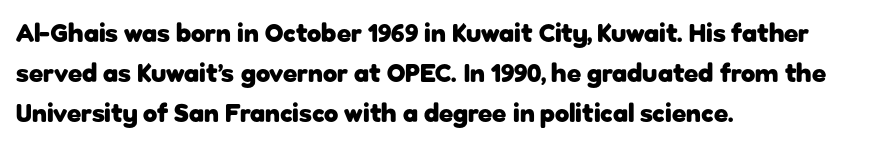
The letterforms sit shoulder to shoulder at normal distance. If you measured baseline to baseline, you'd find a middling distance. The specimen omits any rule beneath the text block's lines. These lines stack with their left ends in a neat column.
